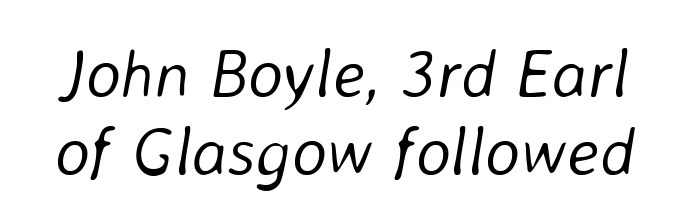
Q: Is the text bold? A: No.
Q: Is the text italic (slanted)? A: Yes, it leans right by about 8 degrees.
Q: Is the text underlined? A: No.
Q: Is the spacing between letters normal or unusually wide? A: Normal.
Q: Width (condensed, normal, or wide)? A: Normal.
Q: Stroke contrast? A: Low.
Q: x-height? A: Medium.
Q: Monospaced? A: No.
